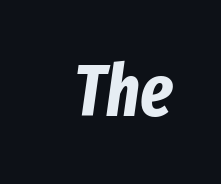
Q: Is the text bold? A: Yes.
Q: Is the text italic (slanted)? A: Yes, it leans right by about 8 degrees.
Q: Is the text underlined? A: No.
Q: Is the spacing between letters normal or unusually wide? A: Normal.
Q: Width (condensed, normal, or wide)? A: Condensed.
Q: Stroke contrast? A: Low.
Q: x-height? A: Medium.
Q: Monospaced? A: No.
